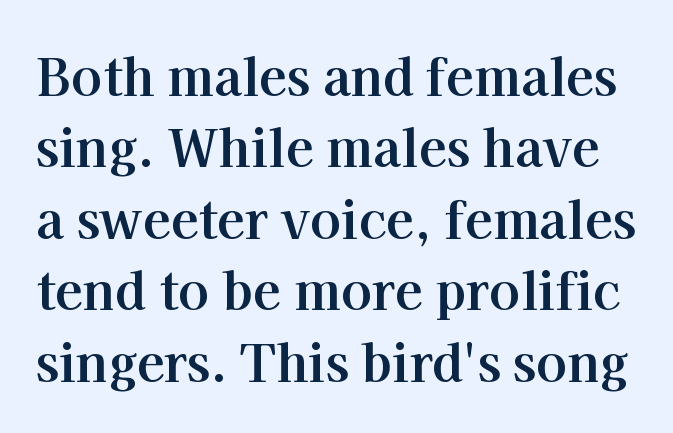
Q: Is the text bold? A: Yes.
Q: Is the text italic (slanted)? A: No, it is upright.
Q: Is the typeface a serif or a sans-serif typeface? A: Serif.
Q: Is the text underlined? A: No.
Q: Is the spacing between letters normal or unusually wide? A: Normal.
Q: Is the spacing between lines tight, normal or loose? A: Normal.
Q: Width (condensed, normal, or wide)? A: Normal.
Q: Stroke contrast? A: High.
Q: x-height? A: Medium.
Q: Monospaced? A: No.
